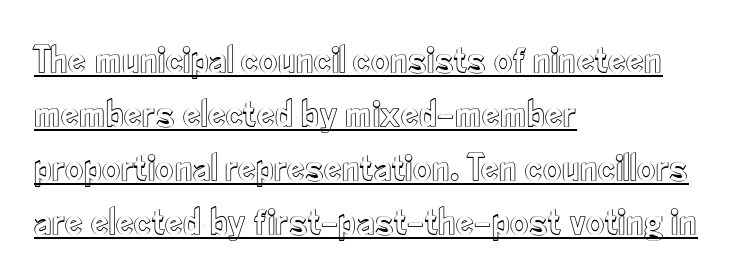
Letter spacing: default. You can see a thin bar hugging the bottom of the glyphs. Horizontal bands of white between lines are of average thickness. This is the regular roman posture of the typeface. Varying glyph widths throughout — classic text-font behaviour.
